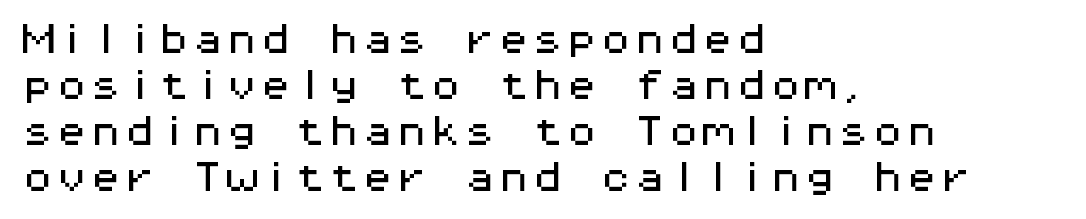
{"serif": "no", "italic": "no", "width": "wide", "stroke_contrast": "medium", "x_height": "medium", "monospaced": "yes", "underline": "no", "align": "left", "line_spacing": "normal", "line_spacing_ratio": 1.35, "letter_spacing": "normal", "letter_spacing_em": 0.0, "glyph_px": 34}
